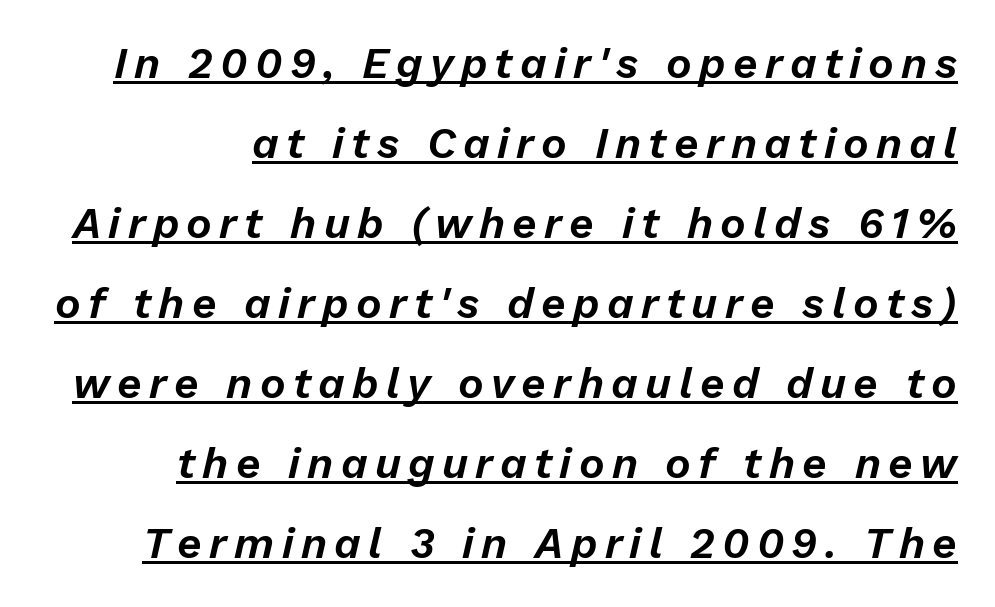
{"italic": "yes", "lean": "right", "slant_degrees": 13, "width": "normal", "stroke_contrast": "low", "x_height": "medium", "monospaced": "no", "underline": "yes", "align": "right", "line_spacing_ratio": 1.86, "glyph_px": 43}
